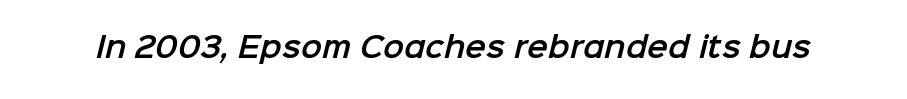
{"serif": "no", "width": "normal", "stroke_contrast": "low", "x_height": "medium", "monospaced": "no", "underline": "no", "letter_spacing": "normal", "letter_spacing_em": 0.0, "glyph_px": 28}
